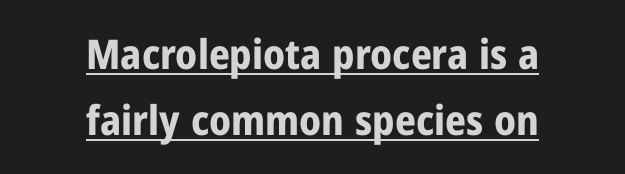
{"serif": "no", "italic": "no", "bold": "yes", "weight": "bold", "width": "condensed", "stroke_contrast": "low", "x_height": "medium", "monospaced": "no", "underline": "yes", "align": "center", "line_spacing": "normal", "line_spacing_ratio": 1.61, "letter_spacing": "normal", "letter_spacing_em": 0.0, "glyph_px": 41}
